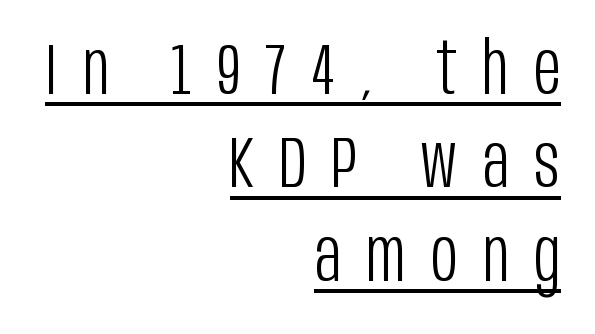
{"serif": "no", "italic": "no", "bold": "no", "weight": "light", "width": "condensed", "stroke_contrast": "low", "x_height": "large", "monospaced": "no", "underline": "yes", "align": "right", "line_spacing": "normal", "line_spacing_ratio": 1.28, "letter_spacing": "wide", "letter_spacing_em": 0.35, "glyph_px": 73}
